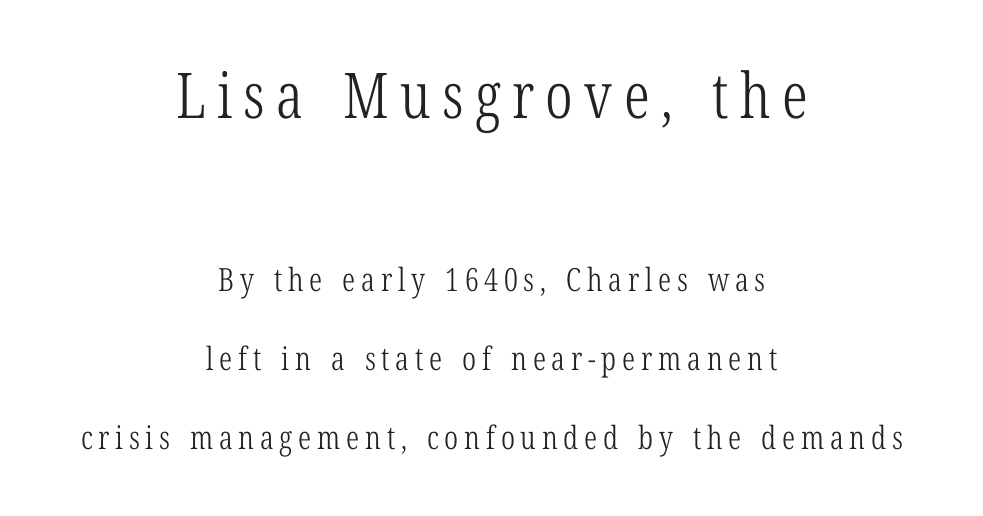
{"serif": "yes", "italic": "no", "bold": "no", "weight": "light", "width": "condensed", "stroke_contrast": "low", "x_height": "medium", "monospaced": "no", "underline": "no", "align": "center", "line_spacing": "loose", "line_spacing_ratio": 2.48, "larger_block": "first", "size_ratio": 1.97, "glyph_px": 63}
